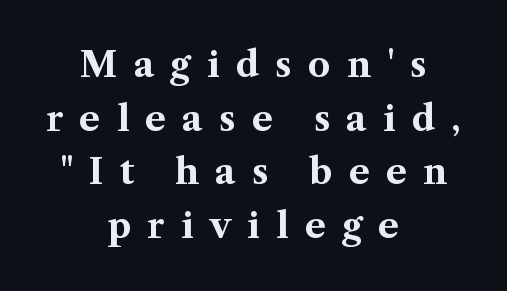
Q: Is the text bold? A: Yes.
Q: Is the text italic (slanted)? A: No, it is upright.
Q: Is the typeface a serif or a sans-serif typeface? A: Serif.
Q: Is the text underlined? A: No.
Q: How is the paragraph aligned? A: Centered.
Q: Is the spacing between letters normal or unusually wide? A: Unusually wide.
Q: Is the spacing between lines tight, normal or loose? A: Normal.
Q: Width (condensed, normal, or wide)? A: Normal.
Q: Stroke contrast? A: Medium.
Q: x-height? A: Medium.
Q: Monospaced? A: No.
